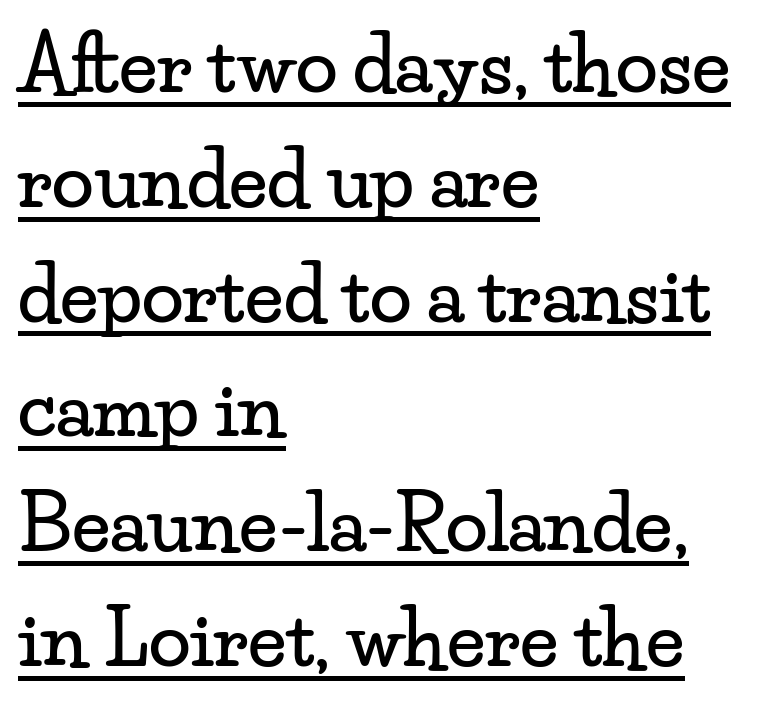
{"serif": "yes", "italic": "no", "width": "wide", "stroke_contrast": "low", "x_height": "small", "monospaced": "no", "underline": "yes", "align": "left", "line_spacing": "normal", "line_spacing_ratio": 1.51, "letter_spacing": "normal", "letter_spacing_em": 0.0, "glyph_px": 76}
